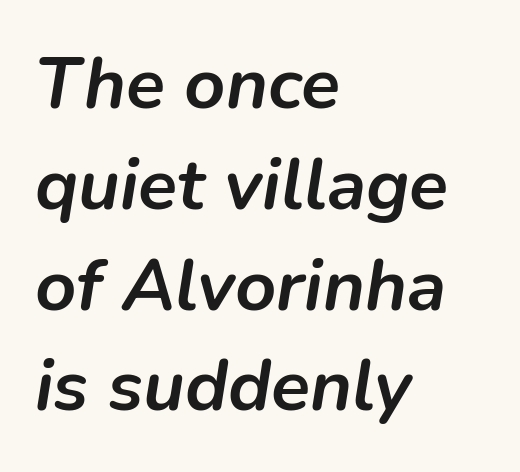
Q: Is the text bold? A: Yes.
Q: Is the text italic (slanted)? A: Yes, it leans right by about 9 degrees.
Q: Is the text underlined? A: No.
Q: How is the paragraph aligned? A: Left-aligned.
Q: Is the spacing between letters normal or unusually wide? A: Normal.
Q: Is the spacing between lines tight, normal or loose? A: Normal.
Q: Width (condensed, normal, or wide)? A: Normal.
Q: Stroke contrast? A: Low.
Q: x-height? A: Medium.
Q: Monospaced? A: No.
